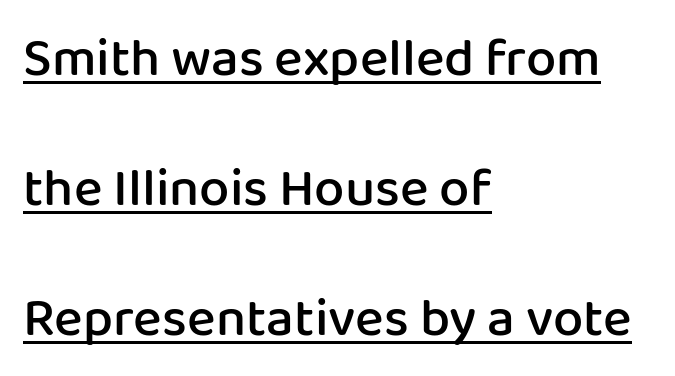
Like a heading marked for emphasis, these lines bear an underscore. How heavy is the stroke? Medium-heavy — a semibold, shy of bold. The paragraph shown leans on its left margin. The designer dialed line spacing up above the default. Looks like regular typesetting: each glyph gets only the width it needs.
